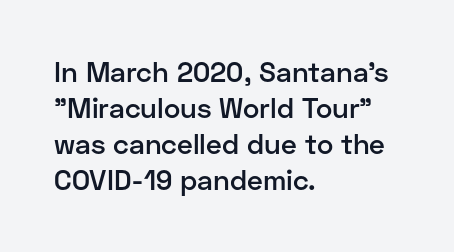
The image shows 28 px semibold sans-serif type, upright; set left-aligned, normal line spacing (1.29x), normal letter spacing, not underlined; low stroke contrast and a medium x-height.
